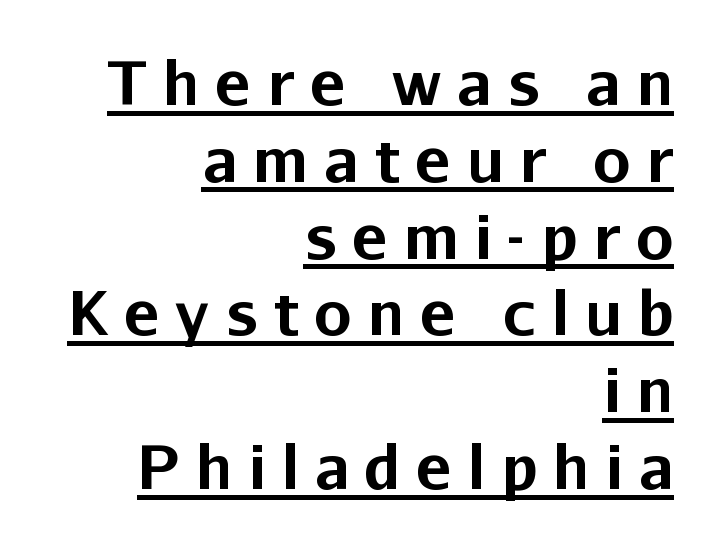
{"serif": "no", "italic": "no", "bold": "yes", "weight": "bold", "width": "normal", "stroke_contrast": "low", "x_height": "medium", "monospaced": "no", "underline": "yes", "align": "right", "line_spacing": "normal", "line_spacing_ratio": 1.28, "letter_spacing": "wide", "letter_spacing_em": 0.26, "glyph_px": 60}
